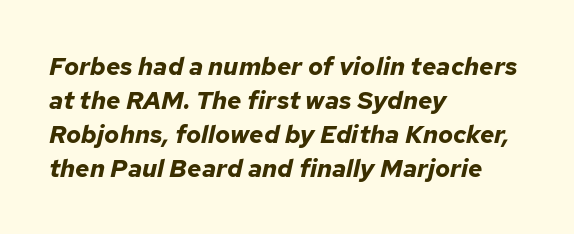
The image shows 25 px bold type, italic (leaning right); set left-aligned, normal line spacing (1.36x), normal letter spacing, not underlined.
